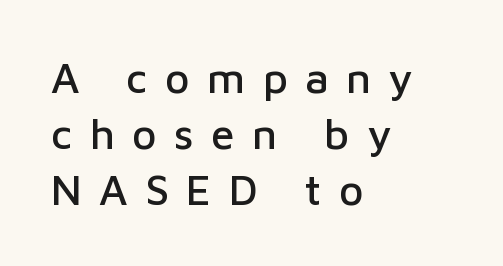
Each new line begins a customary step beneath the previous one. Lines of text with bare space underneath. Tracking here is generous; glyphs stand well apart from one another. Notice how the passage keeps a crisp vertical edge on the left only. Note the varied advance widths — an 'i' is clearly narrower than an 'm'.
